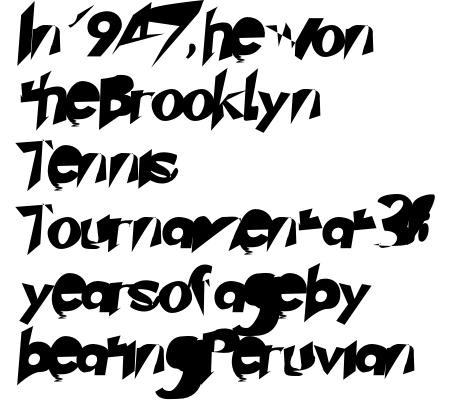
This rendering features lettering with no underline. Serifs: no, the terminals of the letterforms are clean. Nobody touched the tracking dial on this one. Note the varied advance widths — an 'i' is clearly narrower than an 'm'.
